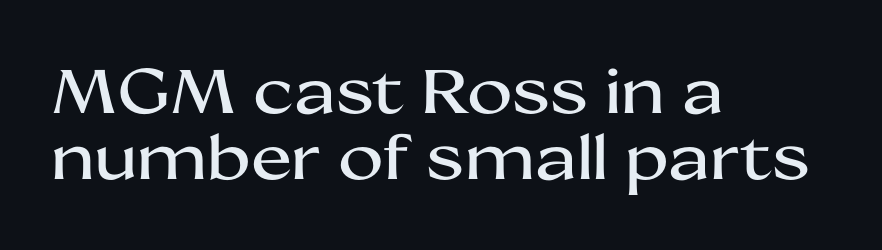
The image shows 62 px wide type, upright; set left-aligned, tight line spacing (1.06x), normal letter spacing, not underlined; medium stroke contrast and a medium x-height.
